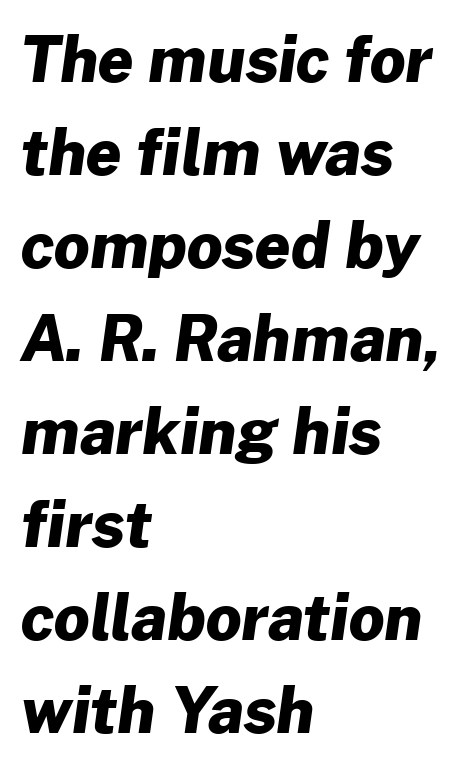
How are the letters spaced? Ordinarily, with no added tracking. A typesetter would call this proportional, since set widths differ per character. The text was rendered using a sans face with plain stroke endings. The rendering uses a bold face; every stroke is thick and dark. Beneath every word, the page is bare.
